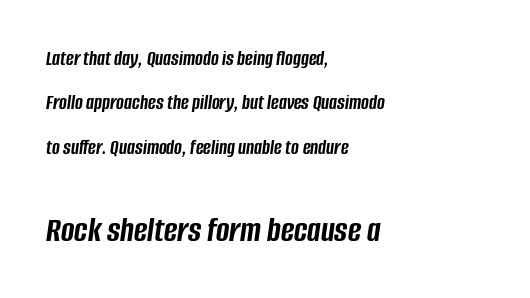
{"italic": "yes", "lean": "right", "slant_degrees": 8, "bold": "yes", "weight": "semibold", "width": "condensed", "stroke_contrast": "low", "x_height": "large", "monospaced": "no", "underline": "no", "align": "left", "line_spacing": "loose", "line_spacing_ratio": 2.11, "letter_spacing": "normal", "letter_spacing_em": 0.0, "larger_block": "second", "size_ratio": 1.71, "glyph_px": 36}
